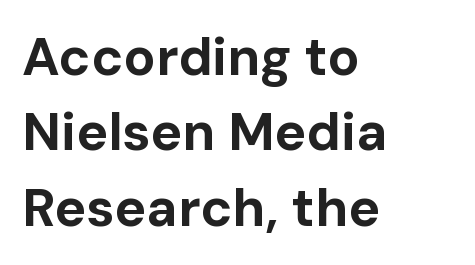
Q: Is the text bold? A: Yes.
Q: Is the text italic (slanted)? A: No, it is upright.
Q: Is the typeface a serif or a sans-serif typeface? A: Sans-serif.
Q: Is the text underlined? A: No.
Q: How is the paragraph aligned? A: Left-aligned.
Q: Is the spacing between letters normal or unusually wide? A: Normal.
Q: Is the spacing between lines tight, normal or loose? A: Normal.
Q: Width (condensed, normal, or wide)? A: Normal.
Q: Stroke contrast? A: Low.
Q: x-height? A: Medium.
Q: Monospaced? A: No.
